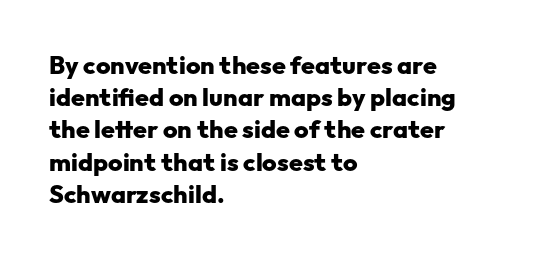
The image shows 25 px bold type, upright; set left-aligned, normal line spacing (1.29x), normal letter spacing, not underlined.
